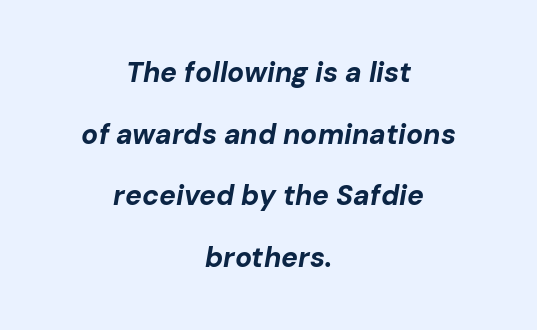
{"italic": "yes", "lean": "right", "slant_degrees": 10, "bold": "yes", "weight": "bold", "width": "normal", "stroke_contrast": "low", "x_height": "medium", "monospaced": "no", "underline": "no", "align": "center", "line_spacing": "loose", "line_spacing_ratio": 2.2, "letter_spacing": "normal", "letter_spacing_em": 0.0, "glyph_px": 28}
